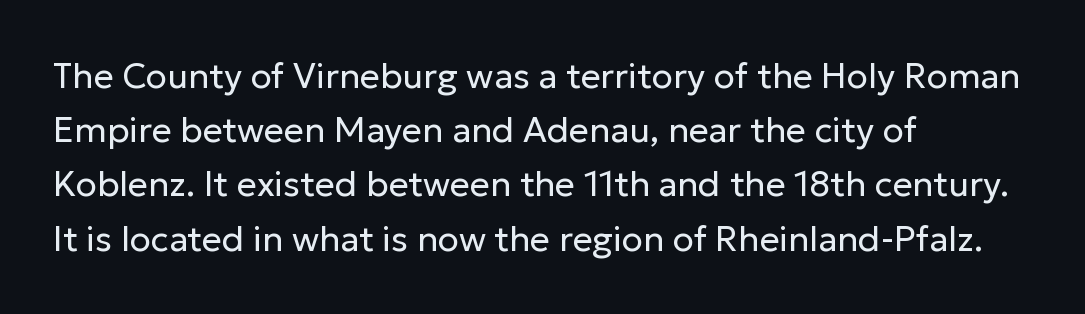
The image shows 35 px regular-weight sans-serif type, upright; set left-aligned, normal line spacing (1.55x), normal letter spacing, not underlined; low stroke contrast and a medium x-height.
